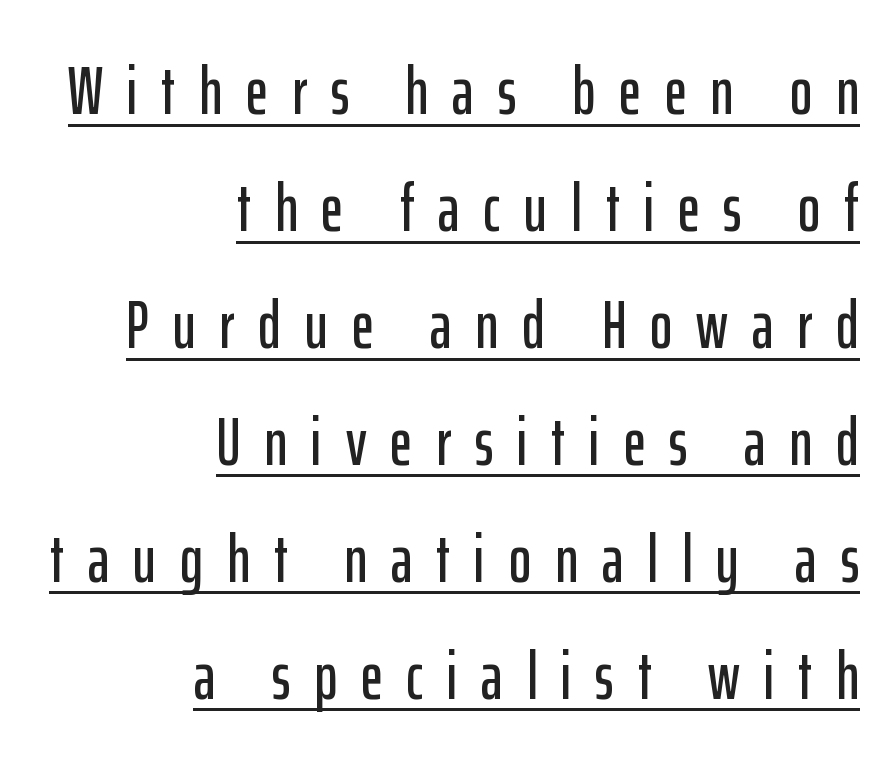
The image shows 68 px condensed sans-serif type, upright; set right-aligned, line spacing 1.72x, unusually wide letter spacing (+0.35 em), underlined; low stroke contrast and a medium x-height.
